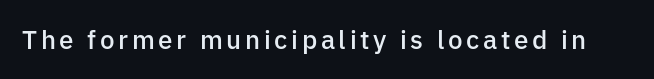
The image shows 26 px text type, upright; set not underlined.
